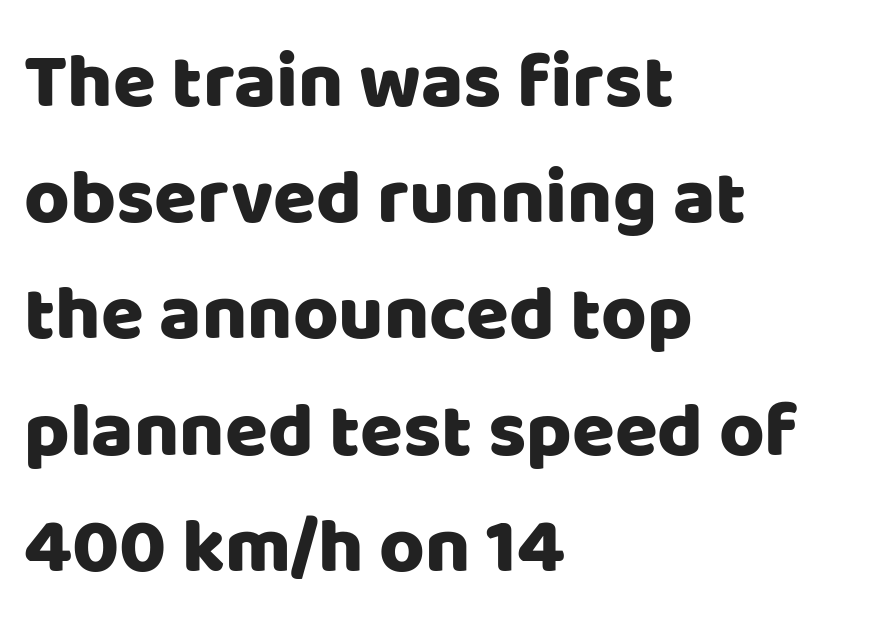
{"serif": "no", "italic": "no", "width": "normal", "stroke_contrast": "low", "x_height": "large", "monospaced": "no", "underline": "no", "align": "left", "line_spacing": "normal", "line_spacing_ratio": 1.49, "letter_spacing": "normal", "letter_spacing_em": 0.0, "glyph_px": 78}
